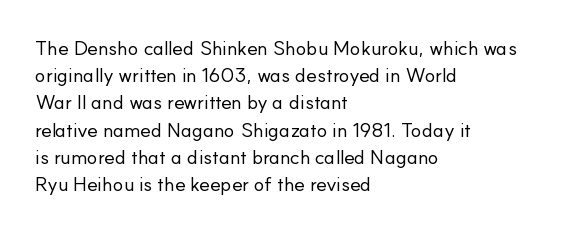
The text block is weighted toward the left margin, trailing off unevenly rightward. Summary of vertical rhythm: regular, with standard interline spacing. Spacing between characters is what you'd get straight out of the box. The letterforms sit at book weight or below.
